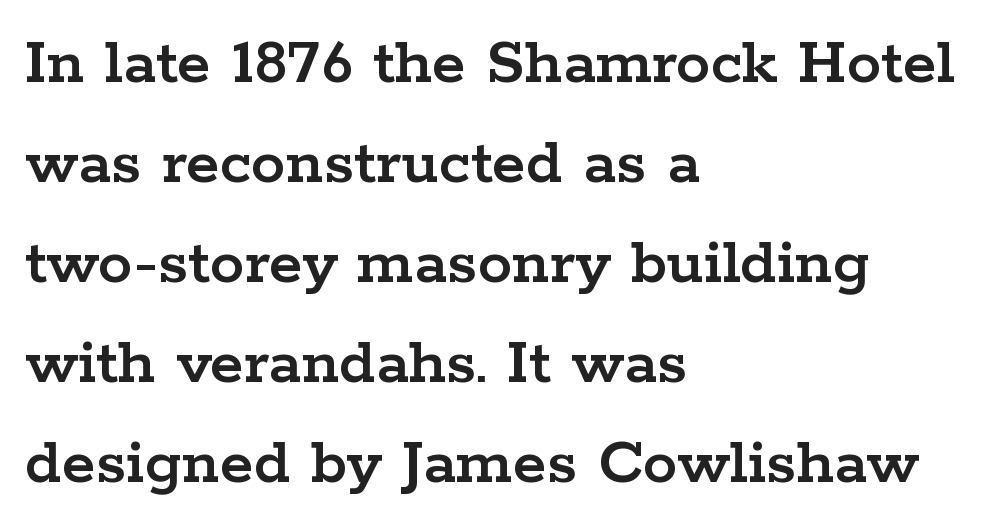
The specimen reads as upright at a glance. In CSS terms this would be text-align: left. Bare-footed words on every line. Summary of vertical rhythm: regular, with standard interline spacing. Think of a printed novel: that variable character pitch is what you see here. You could call the tracking neutral — neither tight nor loose.
